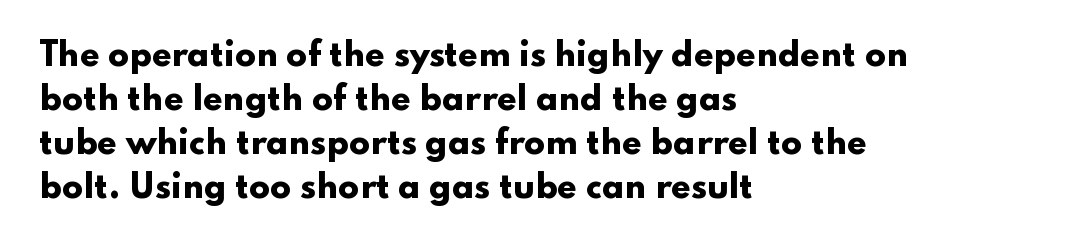
The image shows 31 px heavy, wide sans-serif type, upright; set left-aligned, normal line spacing (1.42x), normal letter spacing, not underlined; low stroke contrast and a small x-height.
